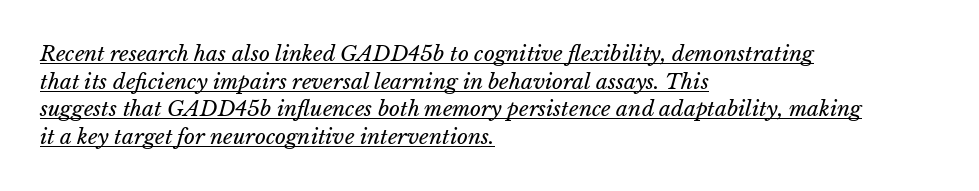
The image shows 21 px text type; set left-aligned, normal line spacing (1.32x), normal letter spacing, underlined.
